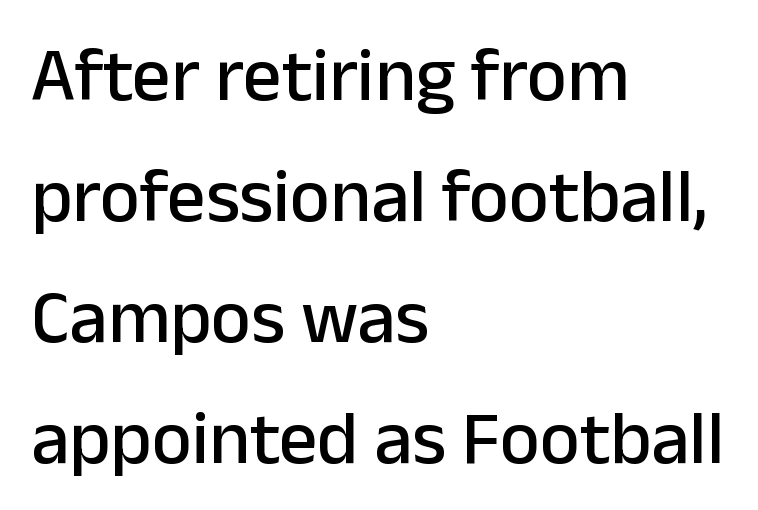
{"serif": "no", "italic": "no", "width": "normal", "stroke_contrast": "low", "x_height": "medium", "monospaced": "no", "underline": "no", "align": "left", "line_spacing": "normal", "line_spacing_ratio": 1.59, "letter_spacing": "normal", "letter_spacing_em": 0.0, "glyph_px": 76}
